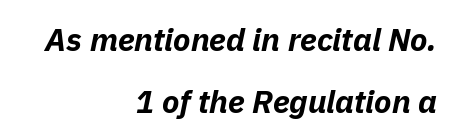
{"italic": "yes", "lean": "right", "slant_degrees": 11, "bold": "yes", "weight": "bold", "width": "normal", "stroke_contrast": "low", "x_height": "medium", "monospaced": "no", "underline": "no", "align": "right", "line_spacing": "loose", "line_spacing_ratio": 1.93, "letter_spacing": "normal", "letter_spacing_em": 0.0, "glyph_px": 32}
